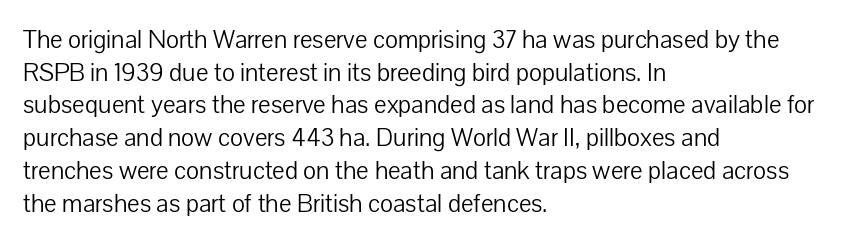
{"italic": "no", "bold": "no", "underline": "no", "align": "left", "line_spacing": "normal", "line_spacing_ratio": 1.31, "letter_spacing": "normal", "letter_spacing_em": 0.0, "glyph_px": 25}
